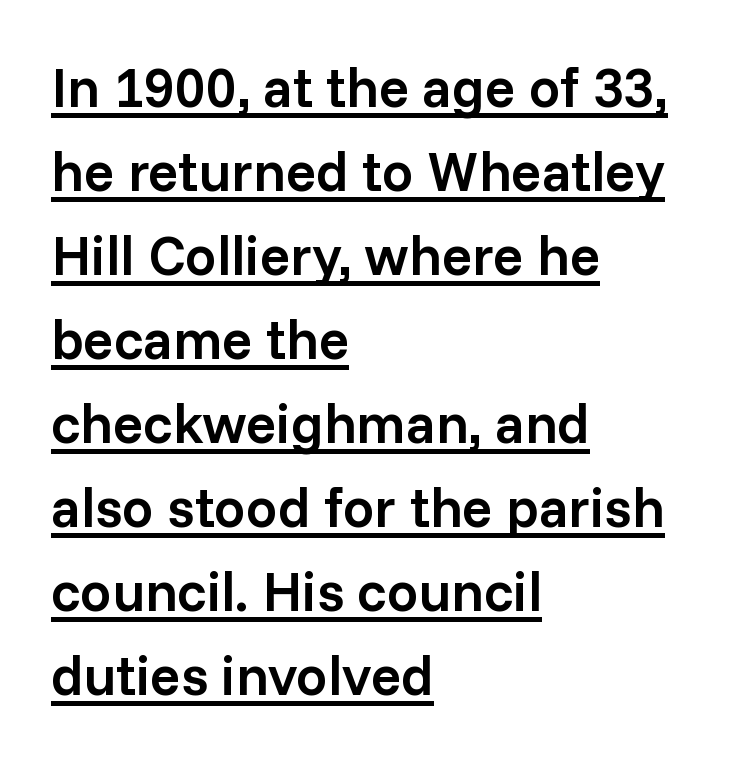
The image shows 56 px semibold sans-serif type, upright; set left-aligned, normal line spacing (1.5x), normal letter spacing, underlined; low stroke contrast and a medium x-height.
